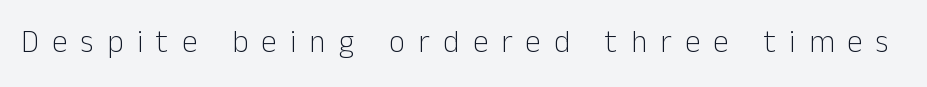
The image shows 31 px light sans-serif type, upright; set unusually wide letter spacing (+0.43 em), not underlined; low stroke contrast and a medium x-height.
